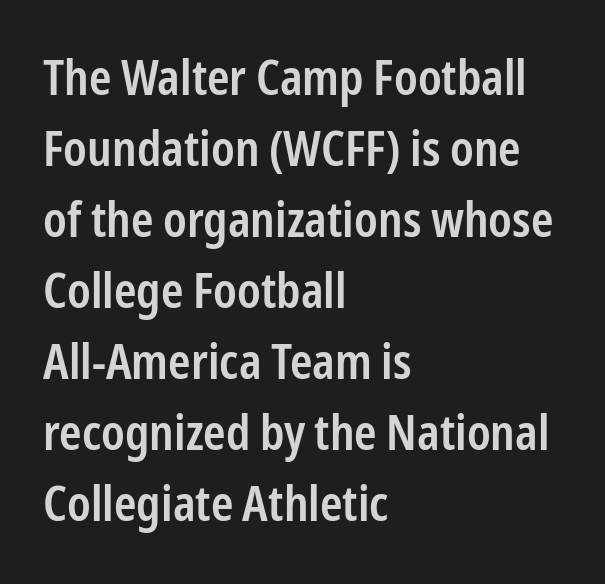
The image shows 48 px semibold, condensed sans-serif type, upright; set left-aligned, normal line spacing (1.48x), normal letter spacing, not underlined; low stroke contrast and a medium x-height.
